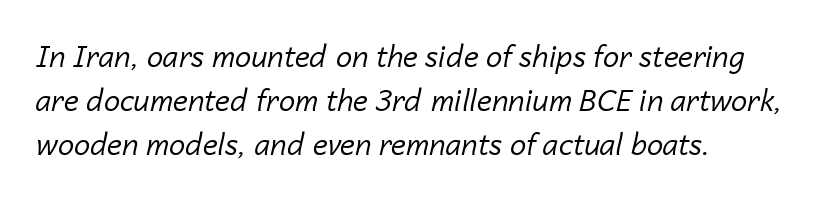
Horizontal bands of white between lines are of average thickness. Rule under the text: the space is simply empty. The face used here is proportionally spaced, like ordinary book or web type. The strokes are not fattened; the text isn't bold.
